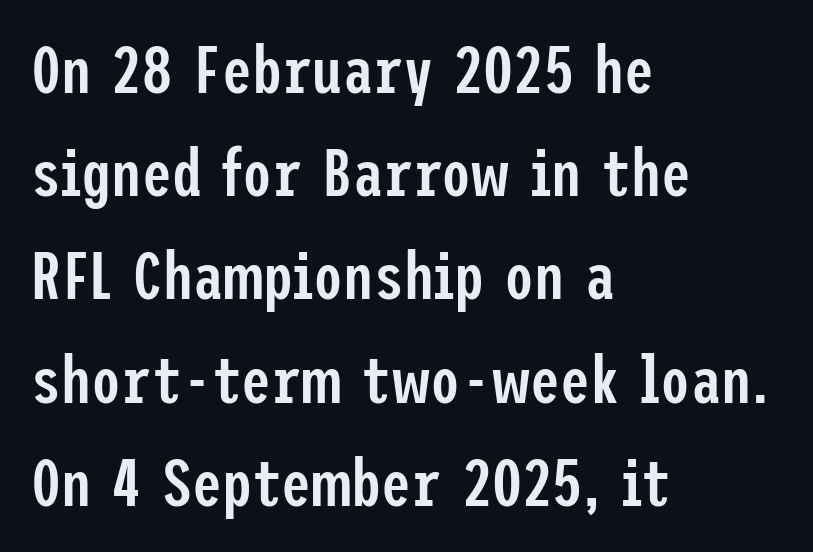
Q: Is the text bold? A: Semi-bold.
Q: Is the text italic (slanted)? A: No, it is upright.
Q: Is the typeface a serif or a sans-serif typeface? A: Sans-serif.
Q: Is the text underlined? A: No.
Q: How is the paragraph aligned? A: Left-aligned.
Q: Is the spacing between letters normal or unusually wide? A: Normal.
Q: Is the spacing between lines tight, normal or loose? A: Normal.
Q: Width (condensed, normal, or wide)? A: Condensed.
Q: Stroke contrast? A: Low.
Q: x-height? A: Medium.
